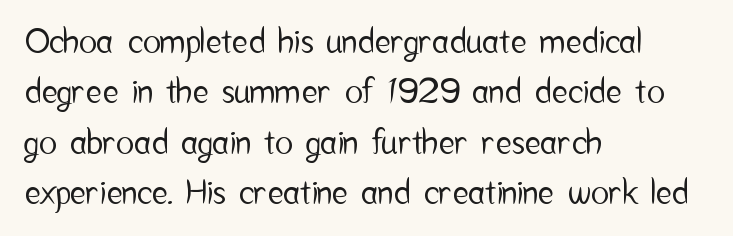
The image shows 34 px condensed sans-serif type, upright; set left-aligned, normal line spacing (1.48x), normal letter spacing, not underlined; low stroke contrast and a medium x-height.
